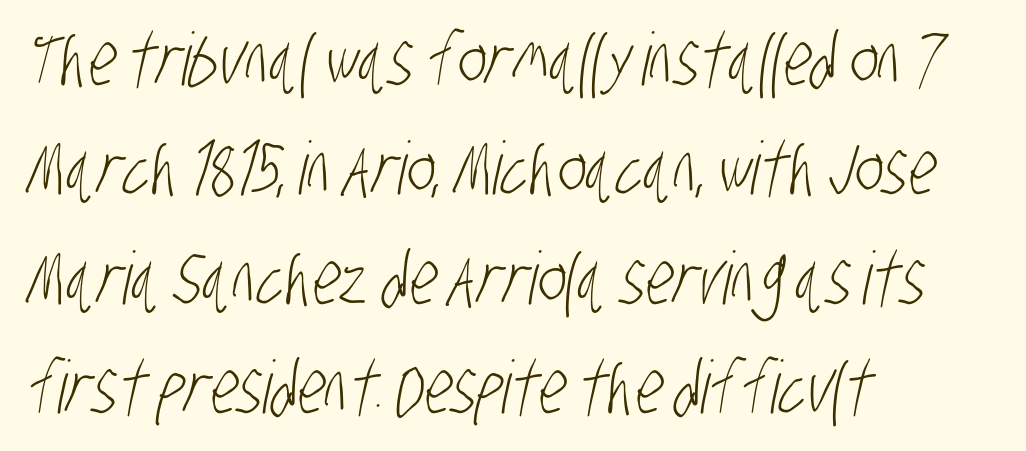
Casual observation: everything's shoved over to the left. Looks like regular typesetting: each glyph gets only the width it needs. The letterforms sit at book weight or below. The characters display no serif detailing; their extremities are plain.
